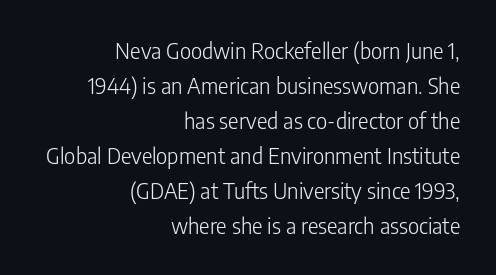
Ascenders rise straight up at ninety degrees. The space between consecutive lines is moderate. Letter spacing: default. Is the stroke heavy? The answer is a plain regular-or-lighter.
